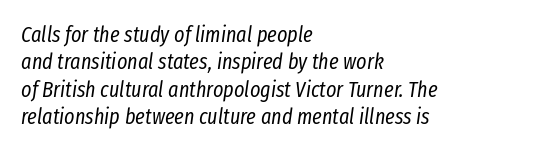
The image shows 22 px text type, italic (leaning right); set left-aligned, normal line spacing (1.25x), normal letter spacing, not underlined.
